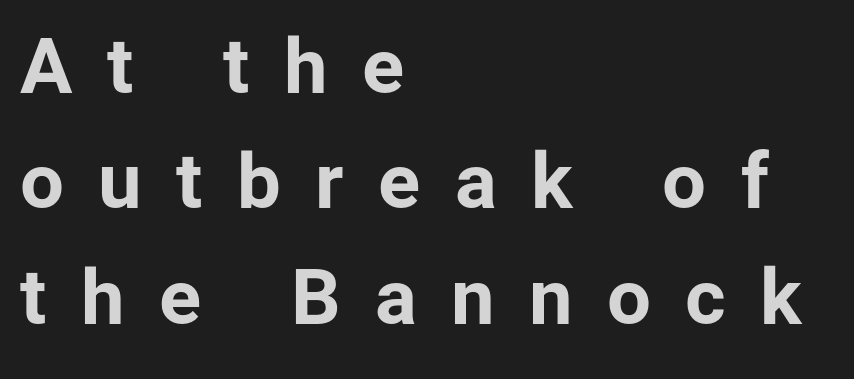
The image shows 78 px bold sans-serif type, upright; set left-aligned, normal line spacing (1.48x), unusually wide letter spacing (+0.44 em), not underlined; low stroke contrast and a medium x-height.
